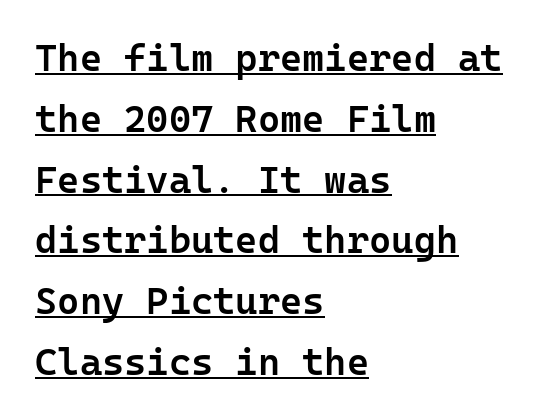
Serif or sans? Sans — the stroke terminals are bare. Compared with typical paragraphs, the rows here are spaced about the same. The axis of the letterforms is exactly vertical. The passage shown has conventional tracking throughout. Horizontally, the lines are justified to the leading edge only.
